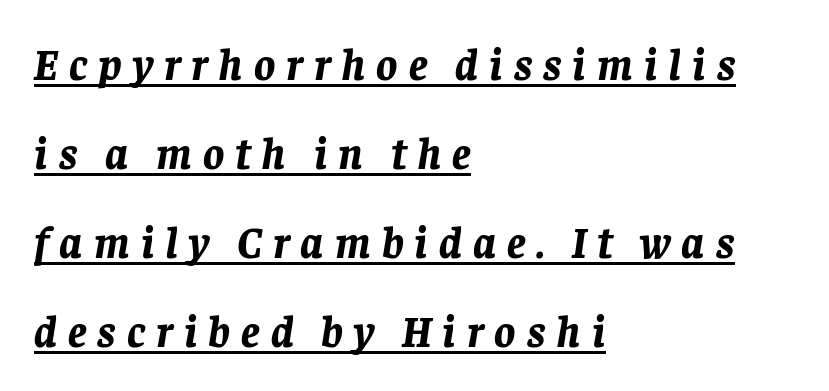
Q: Is the text bold? A: Yes.
Q: Is the text italic (slanted)? A: Yes, it leans right by about 8 degrees.
Q: Is the text underlined? A: Yes.
Q: How is the paragraph aligned? A: Left-aligned.
Q: Is the spacing between letters normal or unusually wide? A: Unusually wide.
Q: Is the spacing between lines tight, normal or loose? A: Loose.
Q: Width (condensed, normal, or wide)? A: Normal.
Q: Stroke contrast? A: Low.
Q: x-height? A: Large.
Q: Monospaced? A: No.
